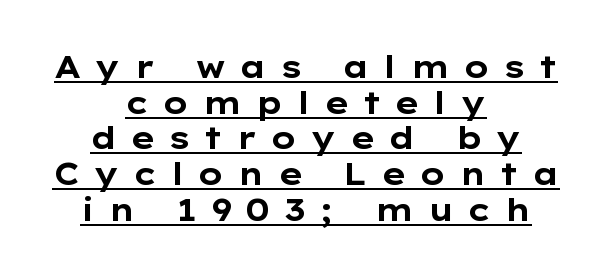
Q: Is the text bold? A: Yes.
Q: Is the text italic (slanted)? A: No, it is upright.
Q: Is the typeface a serif or a sans-serif typeface? A: Sans-serif.
Q: Is the text underlined? A: Yes.
Q: How is the paragraph aligned? A: Centered.
Q: Is the spacing between letters normal or unusually wide? A: Unusually wide.
Q: Is the spacing between lines tight, normal or loose? A: Tight.
Q: Width (condensed, normal, or wide)? A: Wide.
Q: Stroke contrast? A: Low.
Q: x-height? A: Medium.
Q: Monospaced? A: No.
